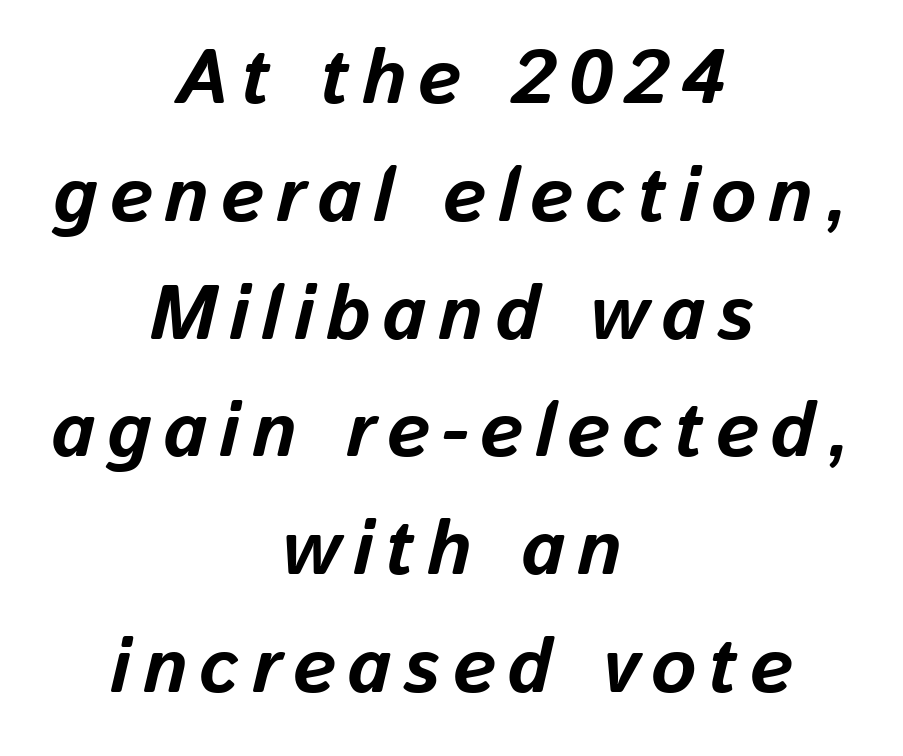
Q: Is the text bold? A: Yes.
Q: Is the text italic (slanted)? A: Yes, it leans right by about 13 degrees.
Q: Is the text underlined? A: No.
Q: How is the paragraph aligned? A: Centered.
Q: Is the spacing between lines tight, normal or loose? A: Normal.
Q: Width (condensed, normal, or wide)? A: Normal.
Q: Stroke contrast? A: Low.
Q: x-height? A: Medium.
Q: Monospaced? A: No.
